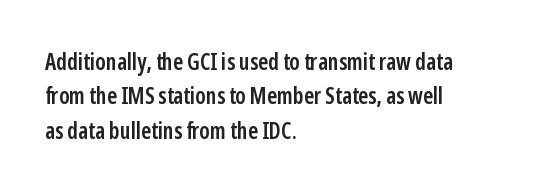
Q: Is the text bold? A: Semi-bold.
Q: Is the text italic (slanted)? A: No, it is upright.
Q: Is the text underlined? A: No.
Q: How is the paragraph aligned? A: Left-aligned.
Q: Is the spacing between letters normal or unusually wide? A: Normal.
Q: Is the spacing between lines tight, normal or loose? A: Normal.
